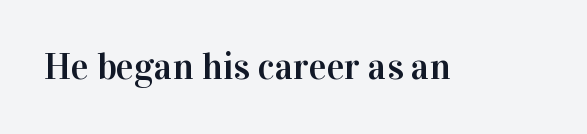
{"serif": "yes", "italic": "no", "width": "normal", "stroke_contrast": "high", "x_height": "medium", "monospaced": "no", "underline": "no", "letter_spacing": "normal", "letter_spacing_em": 0.0, "glyph_px": 37}
